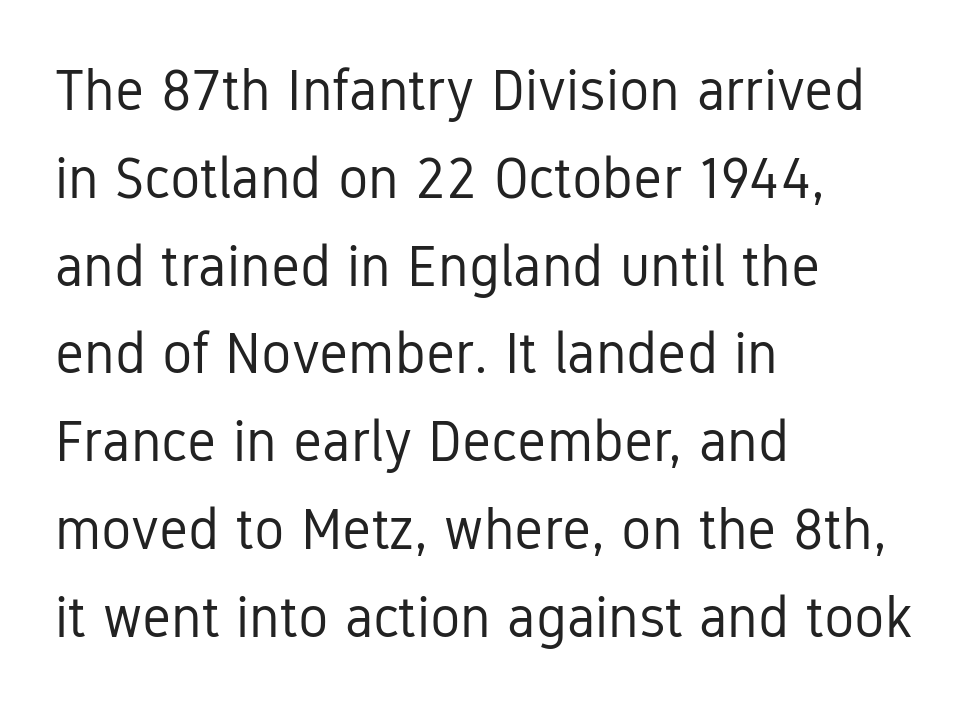
The image shows 57 px regular-weight, condensed sans-serif type, upright; set left-aligned, normal line spacing (1.54x), normal letter spacing, not underlined; low stroke contrast and a medium x-height.
